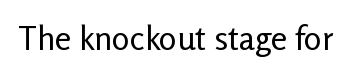
What stands out about the letter spacing? Nothing — it is the standard amount. Quick note: not italic, upright. Just letters on the line, the space beneath them empty. This is not heavy type; no bold has been used. Grotesque or geometric, the face here clearly has no serifs.
